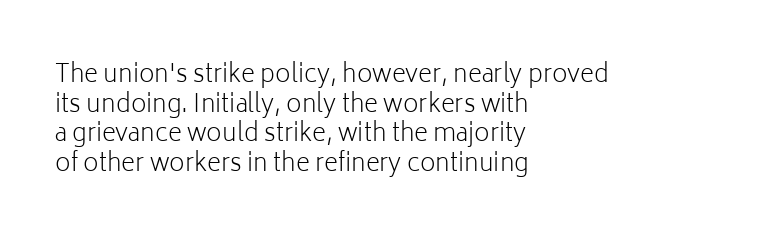
Words appear dense and cohesive because spacing is normal. Stem width sits at or under what a default text font uses. Honestly, there is no underline to notice here at all. The lettering stays uniformly vertical, giving the passage a roman look.
